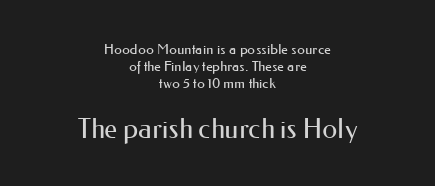
The image shows 27 px text type, upright; set centered, line spacing 1.2x, normal letter spacing, not underlined; the second (bottom) block is 1.93x larger.
